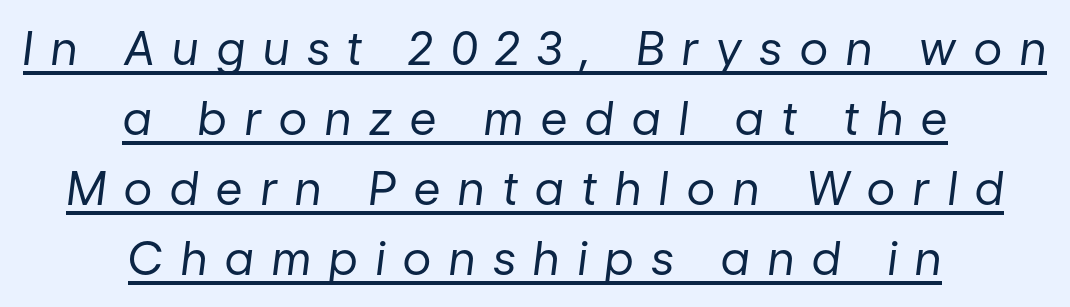
Q: Is the text bold? A: No.
Q: Is the text italic (slanted)? A: Yes, it leans right by about 7 degrees.
Q: Is the text underlined? A: Yes.
Q: How is the paragraph aligned? A: Centered.
Q: Is the spacing between letters normal or unusually wide? A: Unusually wide.
Q: Is the spacing between lines tight, normal or loose? A: Normal.
Q: Width (condensed, normal, or wide)? A: Normal.
Q: Stroke contrast? A: Low.
Q: x-height? A: Medium.
Q: Monospaced? A: No.
